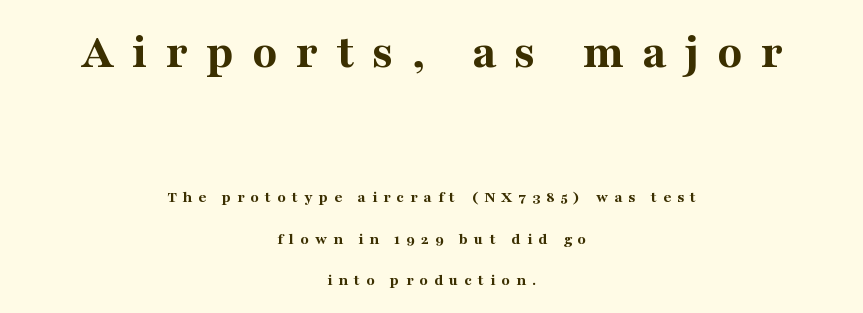
Q: Is the text bold? A: Yes.
Q: Is the text italic (slanted)? A: No, it is upright.
Q: Is the typeface a serif or a sans-serif typeface? A: Serif.
Q: Is the text underlined? A: No.
Q: How is the paragraph aligned? A: Centered.
Q: Is the spacing between letters normal or unusually wide? A: Unusually wide.
Q: Is the spacing between lines tight, normal or loose? A: Loose.
Q: Which block of text is set in a larger size, the first (top) or the second (bottom)? A: The first (top) one.
Q: Width (condensed, normal, or wide)? A: Normal.
Q: Stroke contrast? A: Medium.
Q: x-height? A: Medium.
Q: Monospaced? A: No.
